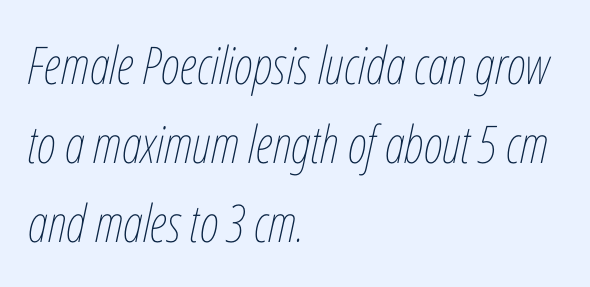
{"italic": "yes", "lean": "right", "slant_degrees": 12, "bold": "no", "weight": "thin", "width": "condensed", "stroke_contrast": "low", "x_height": "medium", "monospaced": "no", "underline": "no", "align": "left", "line_spacing": "normal", "line_spacing_ratio": 1.52, "letter_spacing": "normal", "letter_spacing_em": 0.0, "glyph_px": 52}
